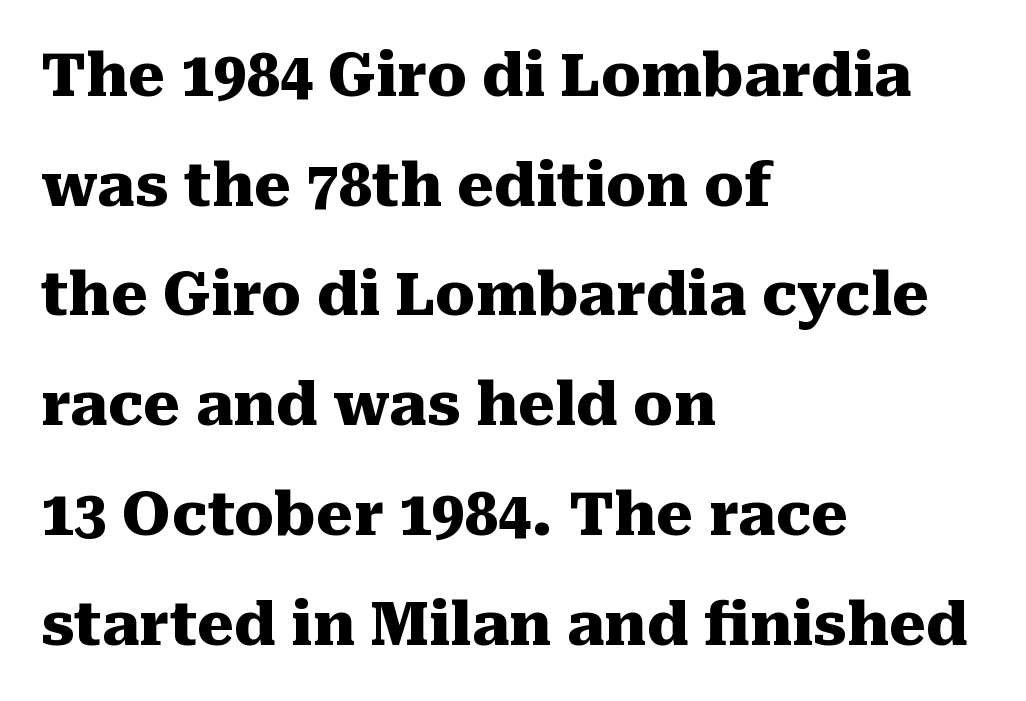
Descenders are the only things crossing below the line. These lines are composed in type with serifs. These lines are set flush left with a ragged right edge. Nothing unusual about the tracking: characters are spaced as the font intends. Weight check: bold — yes, fully. A typesetter would mark this as roman, not italic.
